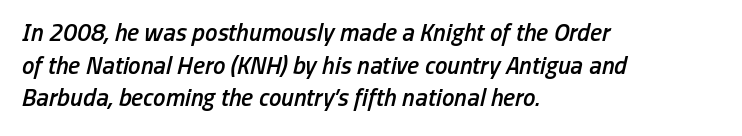
{"italic": "yes", "lean": "right", "slant_degrees": 13, "bold": "semi", "underline": "no", "align": "left", "line_spacing": "normal", "line_spacing_ratio": 1.31, "letter_spacing": "normal", "letter_spacing_em": 0.0, "glyph_px": 25}
